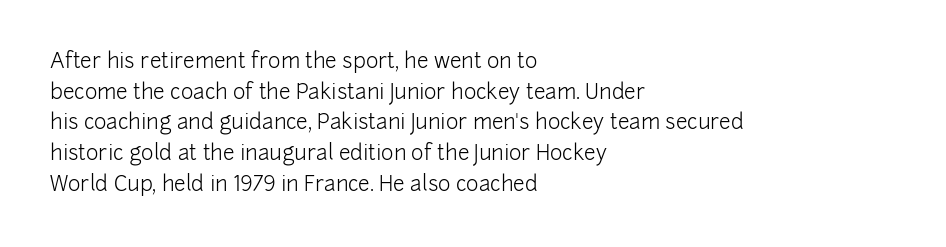
Q: Is the text bold? A: No.
Q: Is the text italic (slanted)? A: No, it is upright.
Q: Is the text underlined? A: No.
Q: How is the paragraph aligned? A: Left-aligned.
Q: Is the spacing between letters normal or unusually wide? A: Normal.
Q: Is the spacing between lines tight, normal or loose? A: Normal.
